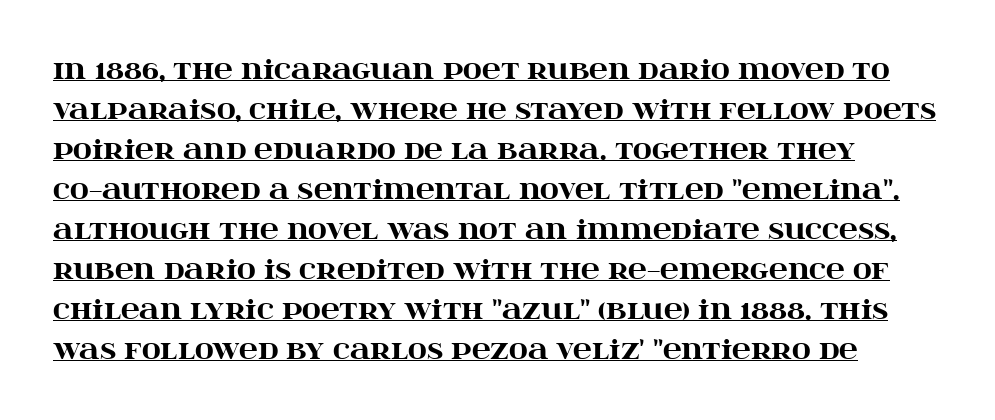
{"italic": "no", "bold": "yes", "underline": "yes", "line_spacing": "normal", "line_spacing_ratio": 1.54, "letter_spacing": "normal", "letter_spacing_em": 0.0, "glyph_px": 26}
